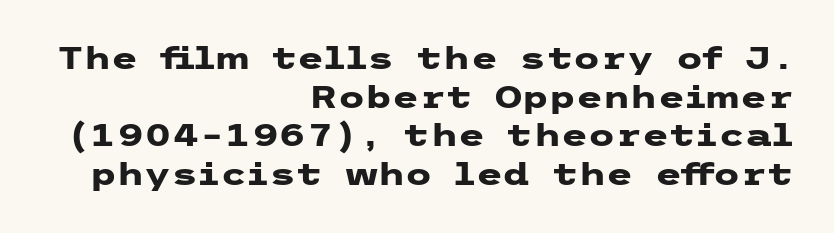
The image shows 31 px heavy, wide sans-serif type, upright; set right-aligned, normal line spacing (1.25x), normal letter spacing, not underlined; low stroke contrast and a medium x-height.
